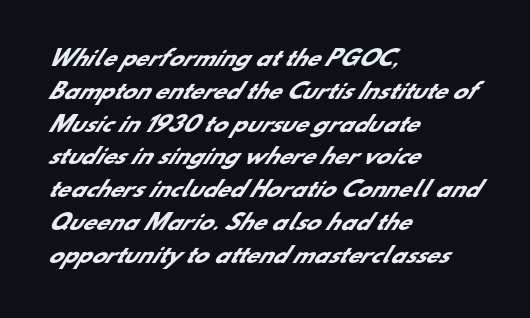
{"bold": "yes", "underline": "no", "align": "left", "line_spacing": "normal", "line_spacing_ratio": 1.56, "letter_spacing": "normal", "letter_spacing_em": 0.0, "glyph_px": 21}
